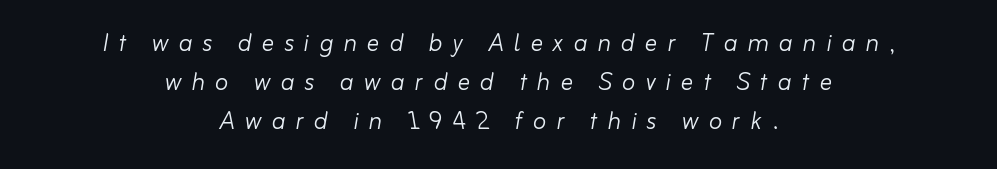
The rendering inserts visible extra space after every character. Rendered with sloped, italic letterforms. A clean baseline with only descenders dipping below it. The rendering uses natural spacing where letterforms have individual widths. Line spacing here is normal. The typesetter chose a symmetrical, centered arrangement here.
